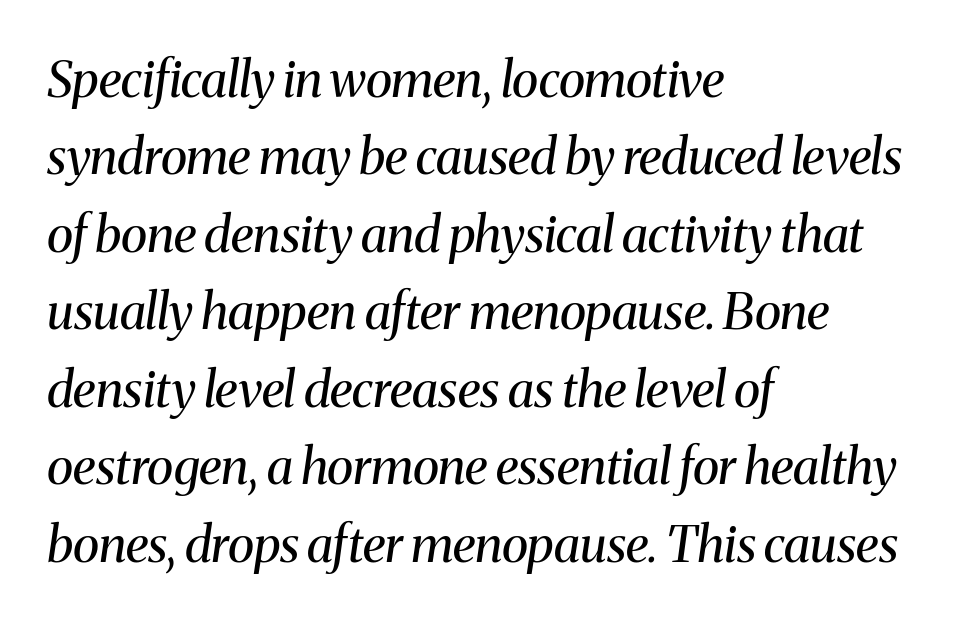
Typeset ragged right — the left edge is the straight one. The face used here is seriffed, in the tradition of book romans. Letters rest on an invisible, unmarked baseline. Stroke thickness stays within the range of a standard reading face or lighter.
